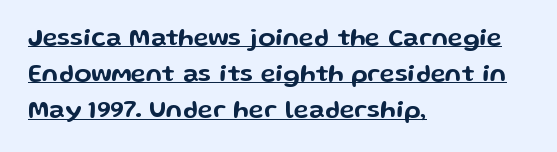
The image shows 25 px text type, upright; set left-aligned, normal line spacing (1.45x), normal letter spacing, underlined.
